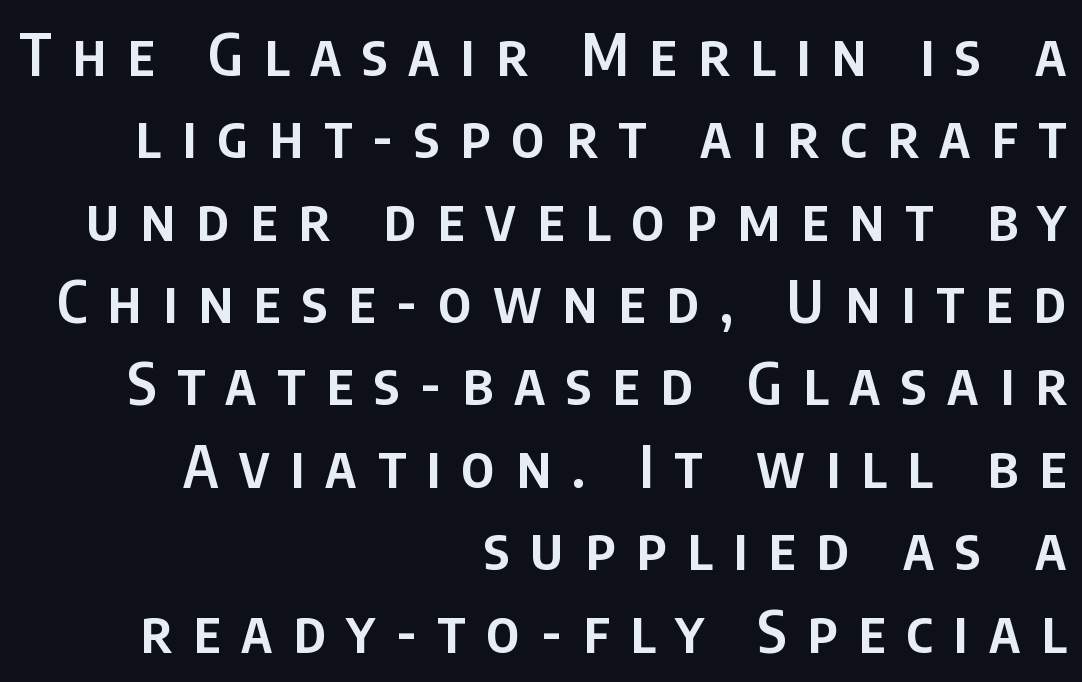
{"serif": "no", "italic": "no", "bold": "semi", "weight": "semibold", "width": "condensed", "stroke_contrast": "low", "x_height": "large", "monospaced": "no", "underline": "no", "align": "right", "line_spacing": "normal", "line_spacing_ratio": 1.42, "letter_spacing": "wide", "letter_spacing_em": 0.36, "glyph_px": 58}
